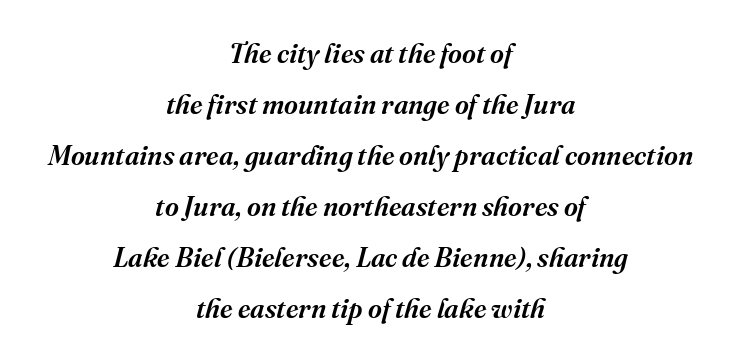
Q: Is the text bold? A: Semi-bold.
Q: Is the text italic (slanted)? A: Yes, it leans right by about 16 degrees.
Q: Is the text underlined? A: No.
Q: How is the paragraph aligned? A: Centered.
Q: Is the spacing between letters normal or unusually wide? A: Normal.
